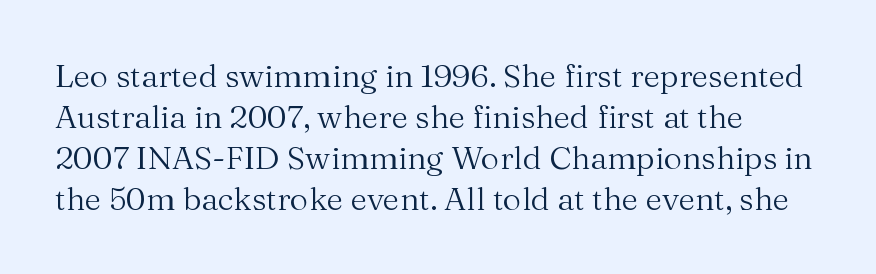
Q: Is the text bold? A: No.
Q: Is the text italic (slanted)? A: No, it is upright.
Q: Is the typeface a serif or a sans-serif typeface? A: Serif.
Q: Is the text underlined? A: No.
Q: How is the paragraph aligned? A: Left-aligned.
Q: Is the spacing between letters normal or unusually wide? A: Normal.
Q: Is the spacing between lines tight, normal or loose? A: Normal.
Q: Width (condensed, normal, or wide)? A: Normal.
Q: Stroke contrast? A: Medium.
Q: x-height? A: Medium.
Q: Monospaced? A: No.
